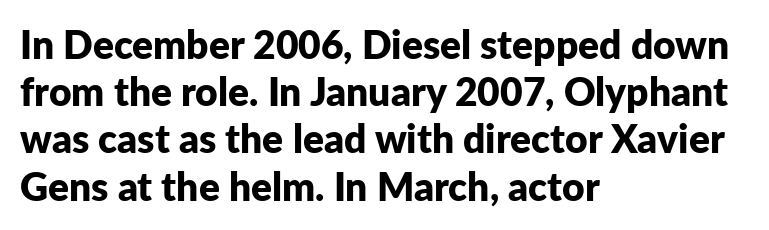
Q: Is the text bold? A: Yes.
Q: Is the text italic (slanted)? A: No, it is upright.
Q: Is the typeface a serif or a sans-serif typeface? A: Sans-serif.
Q: Is the text underlined? A: No.
Q: How is the paragraph aligned? A: Left-aligned.
Q: Is the spacing between letters normal or unusually wide? A: Normal.
Q: Width (condensed, normal, or wide)? A: Normal.
Q: Stroke contrast? A: Low.
Q: x-height? A: Medium.
Q: Monospaced? A: No.
